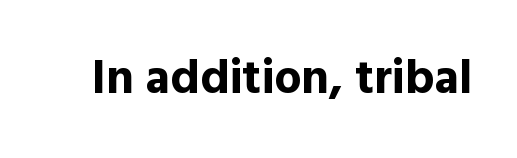
Q: Is the text bold? A: Yes.
Q: Is the text italic (slanted)? A: No, it is upright.
Q: Is the typeface a serif or a sans-serif typeface? A: Sans-serif.
Q: Is the text underlined? A: No.
Q: Is the spacing between letters normal or unusually wide? A: Normal.
Q: Width (condensed, normal, or wide)? A: Normal.
Q: x-height? A: Medium.
Q: Monospaced? A: No.
